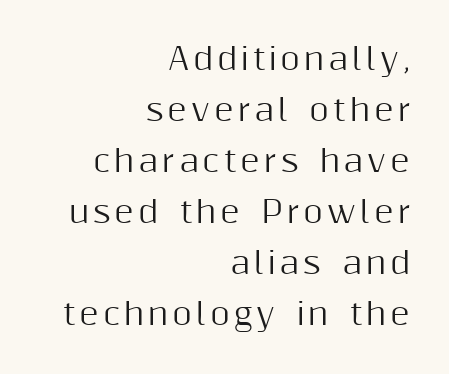
Q: Is the text italic (slanted)? A: No, it is upright.
Q: Is the typeface a serif or a sans-serif typeface? A: Sans-serif.
Q: Is the text underlined? A: No.
Q: How is the paragraph aligned? A: Right-aligned.
Q: Is the spacing between lines tight, normal or loose? A: Normal.
Q: Width (condensed, normal, or wide)? A: Normal.
Q: Stroke contrast? A: Medium.
Q: x-height? A: Medium.
Q: Monospaced? A: No.
